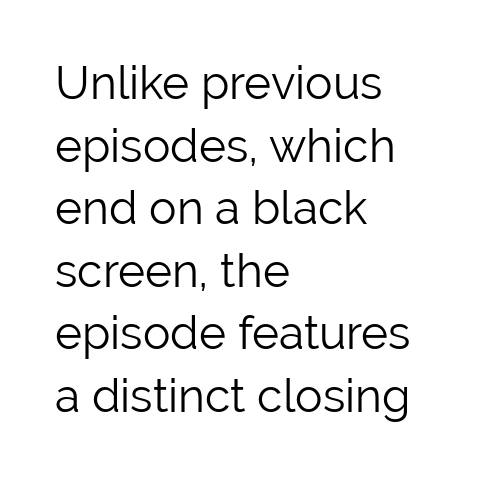
Q: Is the text bold? A: No.
Q: Is the text italic (slanted)? A: No, it is upright.
Q: Is the typeface a serif or a sans-serif typeface? A: Sans-serif.
Q: Is the text underlined? A: No.
Q: How is the paragraph aligned? A: Left-aligned.
Q: Is the spacing between letters normal or unusually wide? A: Normal.
Q: Is the spacing between lines tight, normal or loose? A: Normal.
Q: Width (condensed, normal, or wide)? A: Normal.
Q: Stroke contrast? A: Low.
Q: x-height? A: Medium.
Q: Monospaced? A: No.
